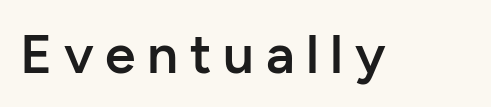
The image shows 55 px semibold sans-serif type, upright; set unusually wide letter spacing (+0.21 em), not underlined; low stroke contrast and a medium x-height.
